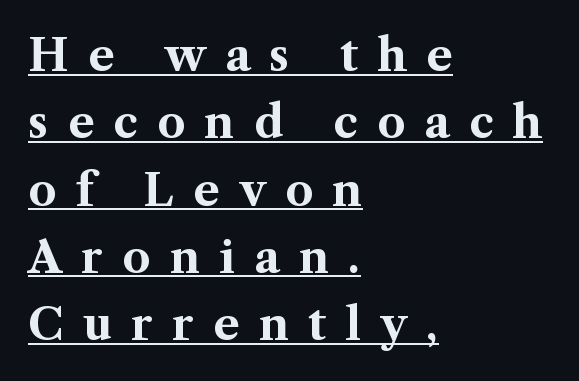
{"serif": "yes", "italic": "no", "bold": "yes", "weight": "bold", "width": "normal", "stroke_contrast": "medium", "x_height": "medium", "monospaced": "no", "underline": "yes", "align": "left", "line_spacing": "normal", "line_spacing_ratio": 1.53, "letter_spacing": "wide", "letter_spacing_em": 0.44, "glyph_px": 44}
